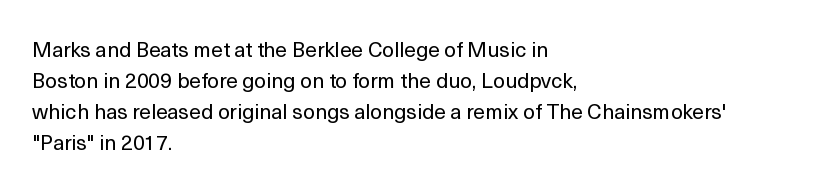
If you drew a line through each stem, it would be perfectly vertical. Leftover space on each line is placed entirely after the last word. The vertical gap from one line to the next is medium. The specimen omits any rule beneath the text block's lines.
